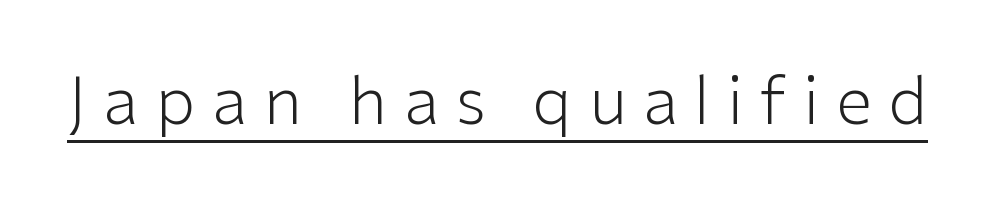
The image shows 66 px light sans-serif type, upright; set unusually wide letter spacing (+0.25 em), underlined; low stroke contrast and a medium x-height.
